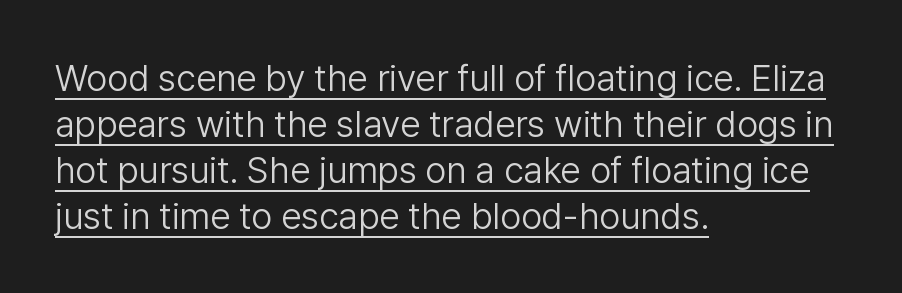
{"serif": "no", "italic": "no", "bold": "no", "weight": "light", "width": "normal", "stroke_contrast": "low", "x_height": "medium", "monospaced": "no", "underline": "yes", "align": "left", "line_spacing_ratio": 1.24, "letter_spacing": "normal", "letter_spacing_em": 0.0, "glyph_px": 37}
